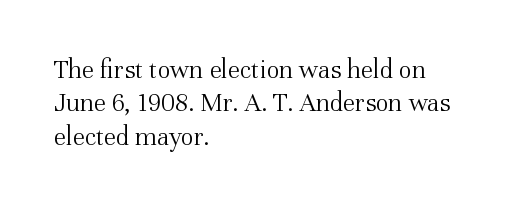
The image shows 27 px text type, upright; set left-aligned, line spacing 1.24x, normal letter spacing, not underlined.
